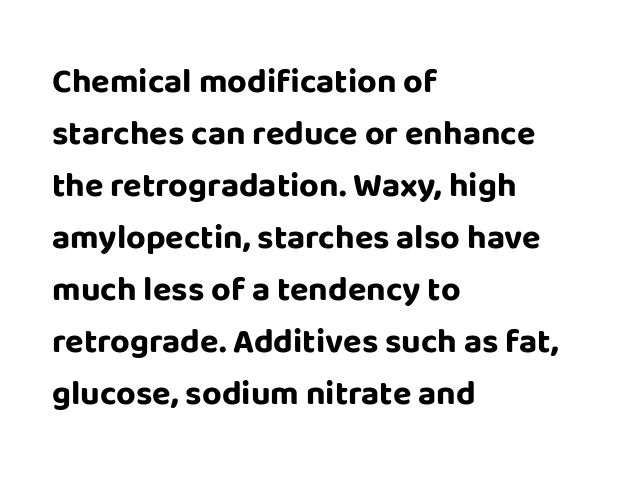
Q: Is the text bold? A: Yes.
Q: Is the text italic (slanted)? A: No, it is upright.
Q: Is the typeface a serif or a sans-serif typeface? A: Sans-serif.
Q: Is the text underlined? A: No.
Q: How is the paragraph aligned? A: Left-aligned.
Q: Is the spacing between letters normal or unusually wide? A: Normal.
Q: Is the spacing between lines tight, normal or loose? A: Normal.
Q: Width (condensed, normal, or wide)? A: Normal.
Q: Stroke contrast? A: Low.
Q: x-height? A: Large.
Q: Monospaced? A: No.
